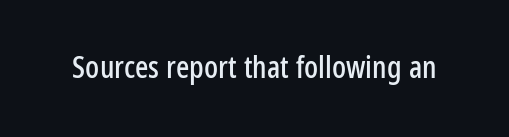
The image shows 31 px condensed sans-serif type, upright; set normal letter spacing, not underlined; low stroke contrast and a medium x-height.
